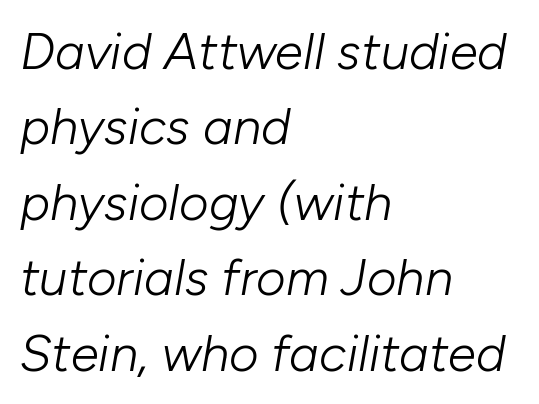
The image shows 51 px light type, italic (leaning right); set left-aligned, normal line spacing (1.48x), normal letter spacing, not underlined; low stroke contrast and a medium x-height.
